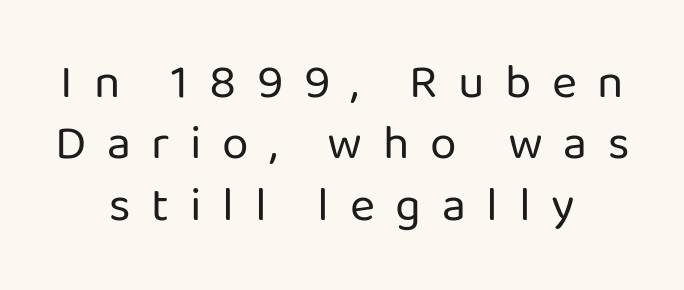
The compositor balanced each line on the midline. Only glyphs here, with clear space below each row. Character widths vary here, with narrow letters taking less room than wide ones. Substantial extra tracking has been applied to these lines. Each stroke keeps to a modest, everyday thickness or less.
